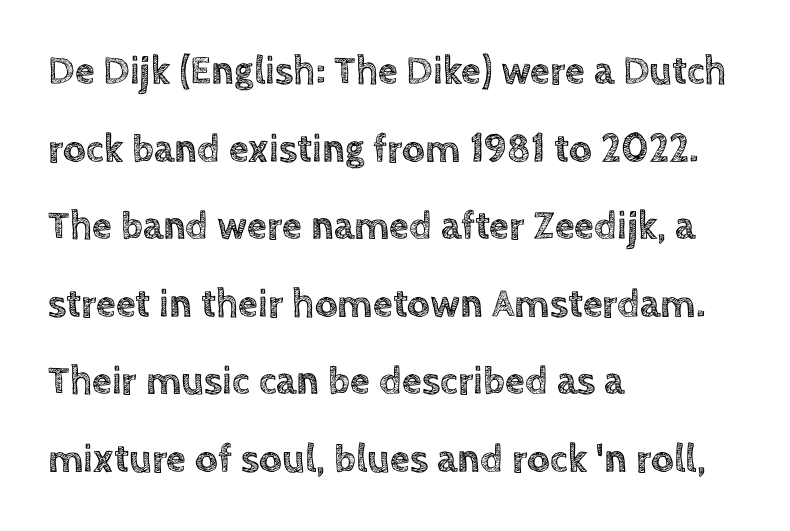
The image shows 40 px text type, upright; set left-aligned, loose line spacing (1.94x), normal letter spacing, not underlined; a large x-height.
